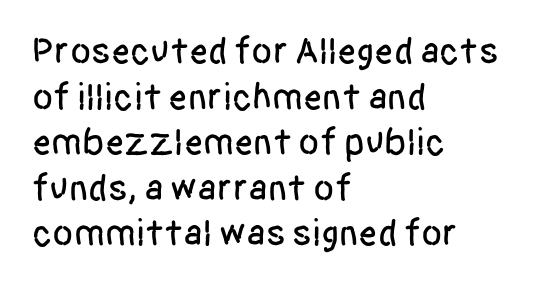
Is the letter spacing exaggerated? No — it looks like the ordinary default. Upright lettering throughout. The letters advance in unequal steps, a hallmark of proportional type. This sample is left-justified, so line endings fall wherever the words run out.
